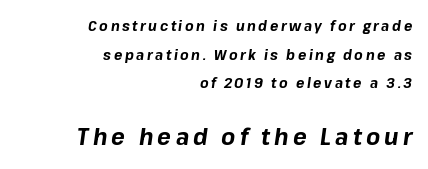
{"italic": "yes", "lean": "right", "slant_degrees": 8, "bold": "yes", "underline": "no", "align": "right", "line_spacing": "loose", "line_spacing_ratio": 2.05, "larger_block": "second", "size_ratio": 1.64, "glyph_px": 23}
